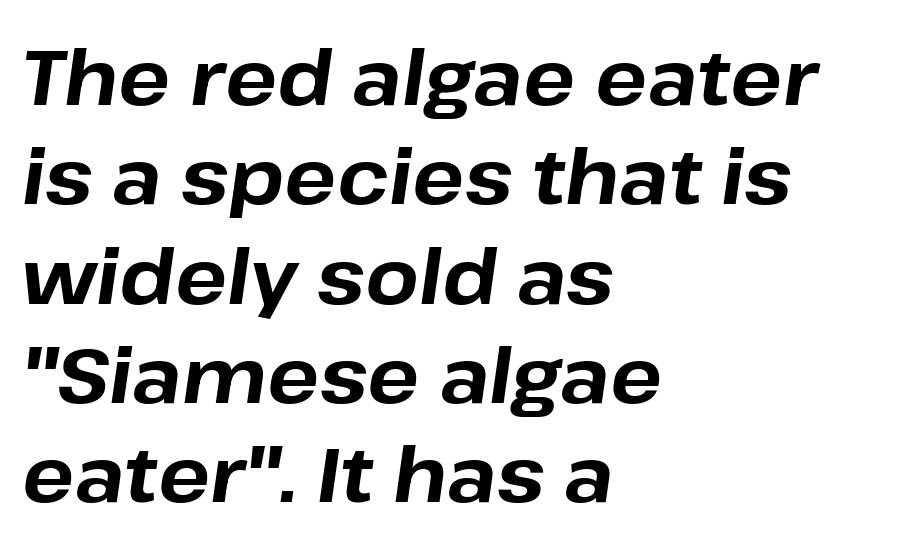
Q: Is the text bold? A: Yes.
Q: Is the text italic (slanted)? A: Yes, it leans right by about 8 degrees.
Q: Is the text underlined? A: No.
Q: How is the paragraph aligned? A: Left-aligned.
Q: Is the spacing between letters normal or unusually wide? A: Normal.
Q: Is the spacing between lines tight, normal or loose? A: Normal.
Q: Width (condensed, normal, or wide)? A: Normal.
Q: Stroke contrast? A: Low.
Q: x-height? A: Medium.
Q: Monospaced? A: No.
